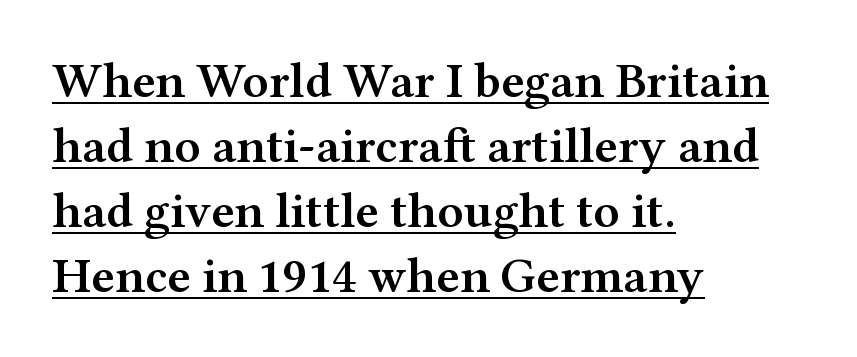
In terms of letterform style, serifs are clearly present. Short note: letters normally spaced. The typesetting leans somewhat heavy: a semibold. The space between consecutive lines is moderate. The letters stand straight up with perfectly vertical stems.
